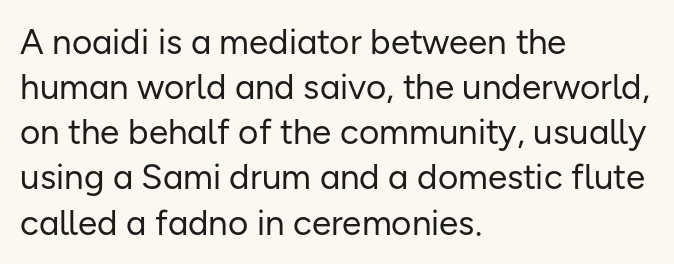
The foot of each line stays bare and open. Note the varied advance widths — an 'i' is clearly narrower than an 'm'. No chunkiness to these letters — they're not bold. Compared with typical paragraphs, the rows here are spaced about the same. Nothing sits at the stroke ends, so this counts as sans-serif.
